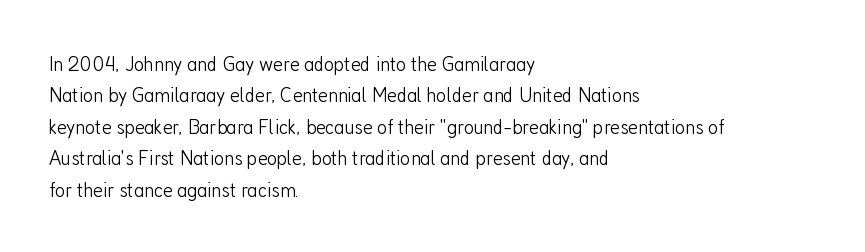
The image shows 22 px text type, upright; set left-aligned, normal line spacing (1.43x), normal letter spacing, not underlined.
